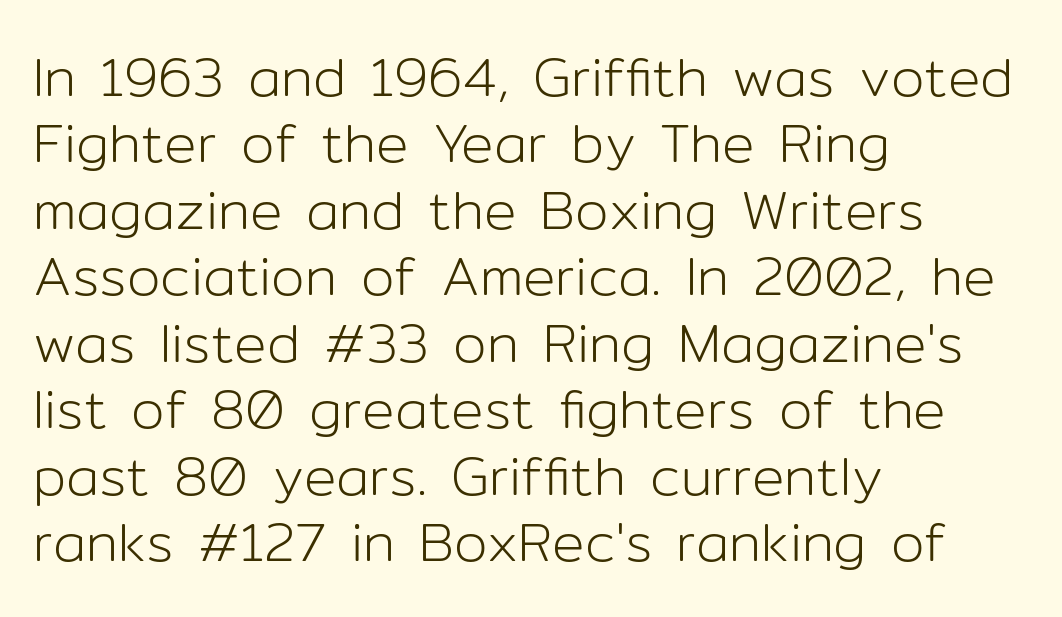
{"serif": "no", "italic": "no", "bold": "no", "weight": "light", "width": "normal", "stroke_contrast": "low", "x_height": "medium", "monospaced": "no", "underline": "no", "align": "left", "line_spacing_ratio": 1.23, "letter_spacing": "normal", "letter_spacing_em": 0.0, "glyph_px": 54}
